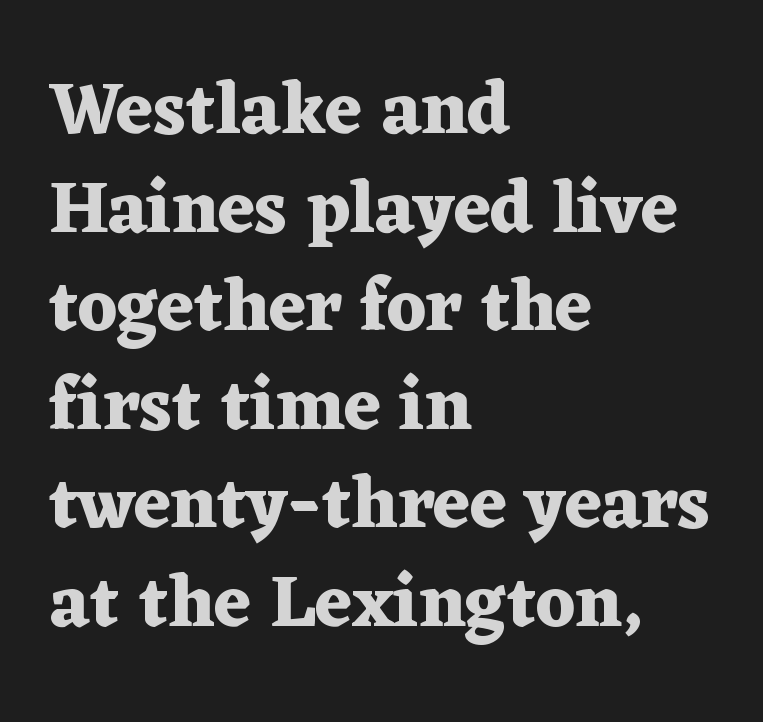
The image shows 73 px heavy, wide serif type, upright; set left-aligned, normal line spacing (1.35x), normal letter spacing, not underlined; medium stroke contrast and a medium x-height.
